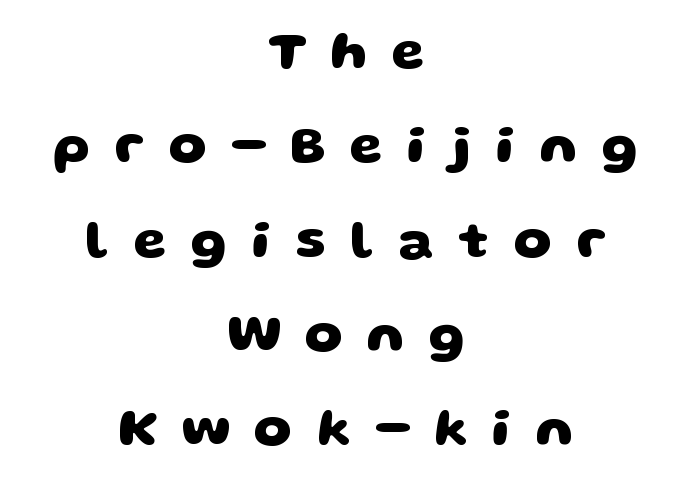
The image shows 53 px heavy, wide sans-serif type; set centered, line spacing 1.78x, unusually wide letter spacing (+0.46 em), not underlined; low stroke contrast and a large x-height.
